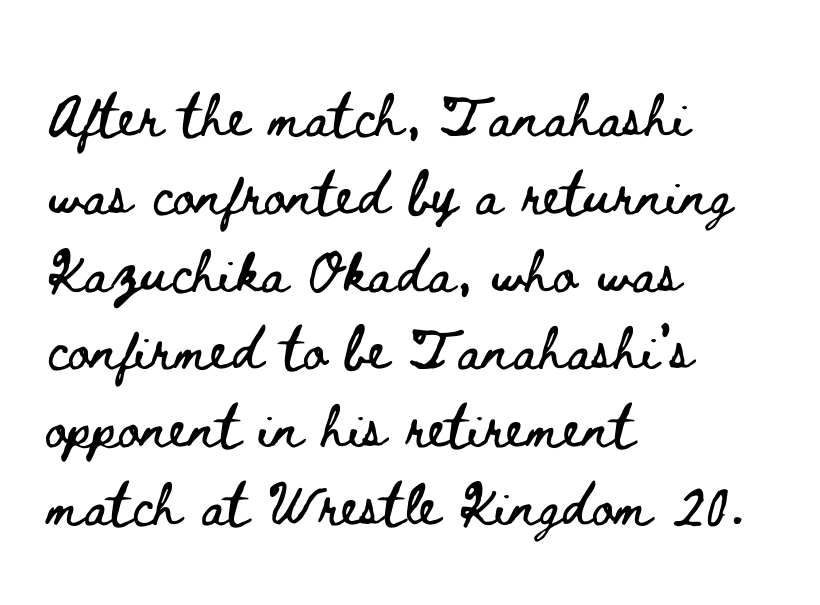
{"width": "wide", "stroke_contrast": "low", "x_height": "small", "monospaced": "no", "underline": "no", "align": "left", "line_spacing": "normal", "line_spacing_ratio": 1.44, "letter_spacing": "normal", "letter_spacing_em": 0.0, "glyph_px": 54}
